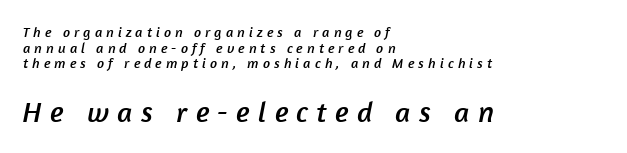
The baseline area is clear. The tracking reads as deliberately expanded to a designer's eye. Bigger letters appear in the bottom chunk; the top chunk is reduced. Tightly led — the rows are bunched. The font family rendered here belongs to the sans-serif group.
